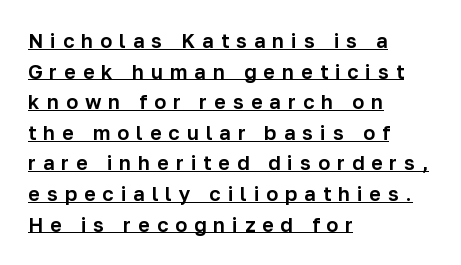
{"italic": "no", "underline": "yes", "align": "left", "line_spacing": "normal", "line_spacing_ratio": 1.53, "letter_spacing": "wide", "letter_spacing_em": 0.35, "glyph_px": 20}
